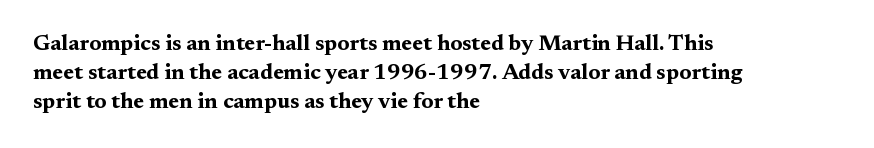
Q: Is the text bold? A: Yes.
Q: Is the text italic (slanted)? A: No, it is upright.
Q: Is the text underlined? A: No.
Q: How is the paragraph aligned? A: Left-aligned.
Q: Is the spacing between letters normal or unusually wide? A: Normal.
Q: Is the spacing between lines tight, normal or loose? A: Normal.
